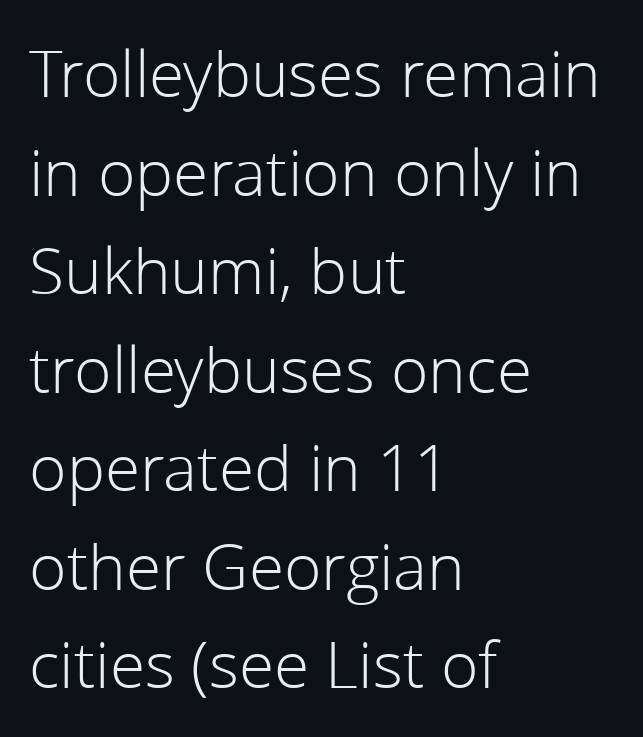
The letters sit at their default tracking, neither squeezed nor spread. Classification — sans serif. The typesetter chose a ragged-right arrangement here. The face looks like a standard text weight, possibly lighter. The lettering holds an erect, upright posture throughout. Looks like regular typesetting: each glyph gets only the width it needs.
